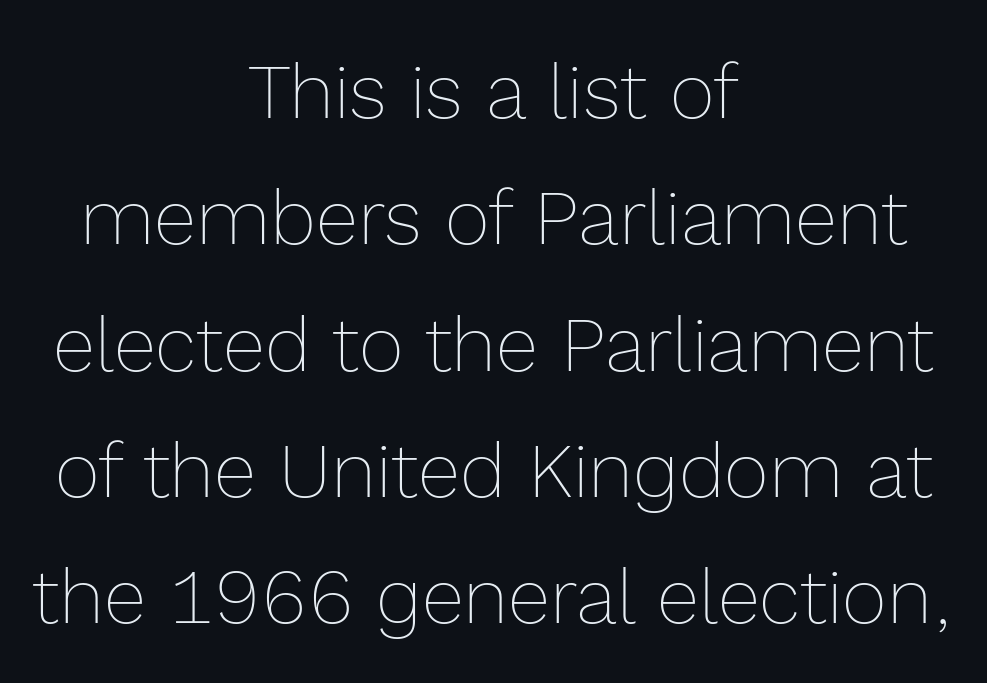
{"italic": "no", "bold": "no", "weight": "thin", "width": "normal", "x_height": "medium", "monospaced": "no", "underline": "no", "align": "center", "line_spacing": "normal", "line_spacing_ratio": 1.64, "letter_spacing": "normal", "letter_spacing_em": 0.0, "glyph_px": 77}
